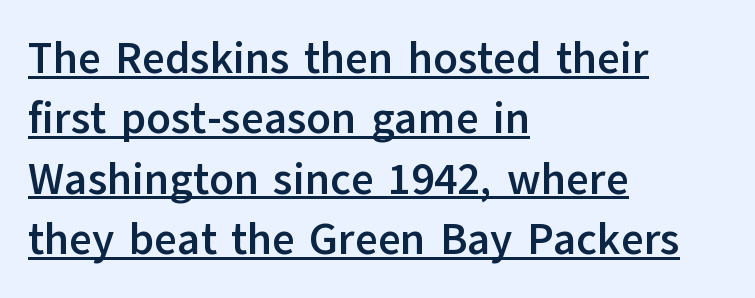
The image shows 44 px semibold sans-serif type, upright; set left-aligned, normal line spacing (1.37x), normal letter spacing, underlined; low stroke contrast and a medium x-height.
